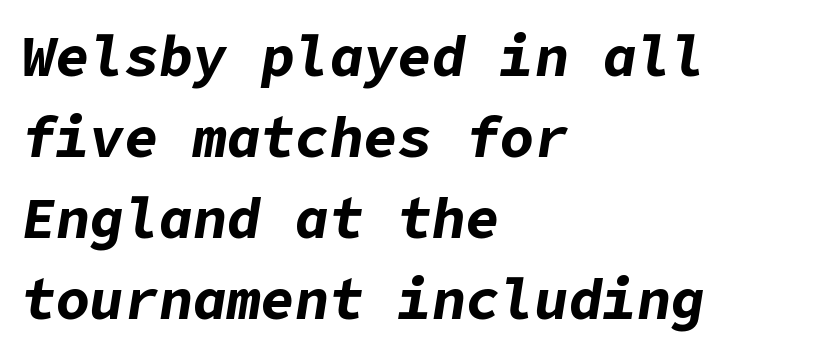
Q: Is the text bold? A: Yes.
Q: Is the text italic (slanted)? A: Yes, it leans right by about 9 degrees.
Q: Is the text underlined? A: No.
Q: How is the paragraph aligned? A: Left-aligned.
Q: Is the spacing between letters normal or unusually wide? A: Normal.
Q: Is the spacing between lines tight, normal or loose? A: Normal.
Q: Width (condensed, normal, or wide)? A: Normal.
Q: Stroke contrast? A: Low.
Q: x-height? A: Medium.
